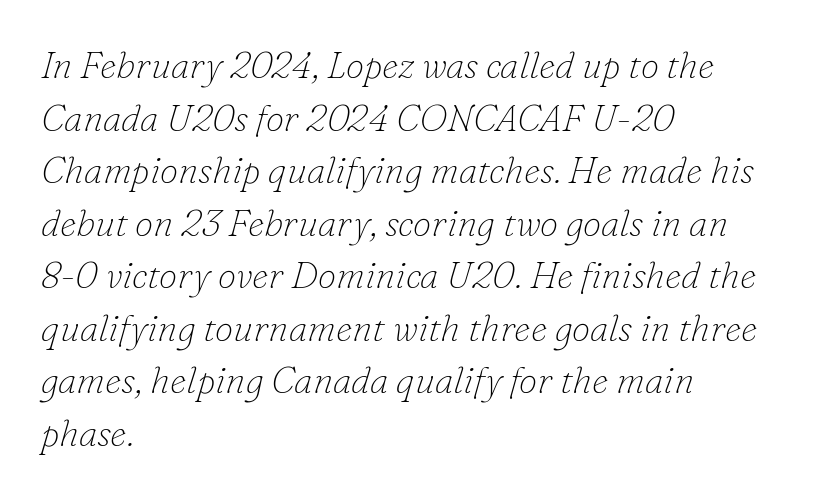
{"serif": "yes", "italic": "yes", "lean": "right", "slant_degrees": 16, "bold": "no", "weight": "thin", "width": "normal", "stroke_contrast": "low", "x_height": "small", "monospaced": "no", "underline": "no", "align": "left", "line_spacing": "normal", "line_spacing_ratio": 1.42, "letter_spacing": "normal", "letter_spacing_em": 0.0, "glyph_px": 37}
